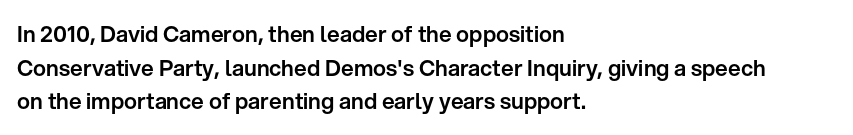
Q: Is the text italic (slanted)? A: No, it is upright.
Q: Is the text underlined? A: No.
Q: How is the paragraph aligned? A: Left-aligned.
Q: Is the spacing between letters normal or unusually wide? A: Normal.
Q: Is the spacing between lines tight, normal or loose? A: Normal.
